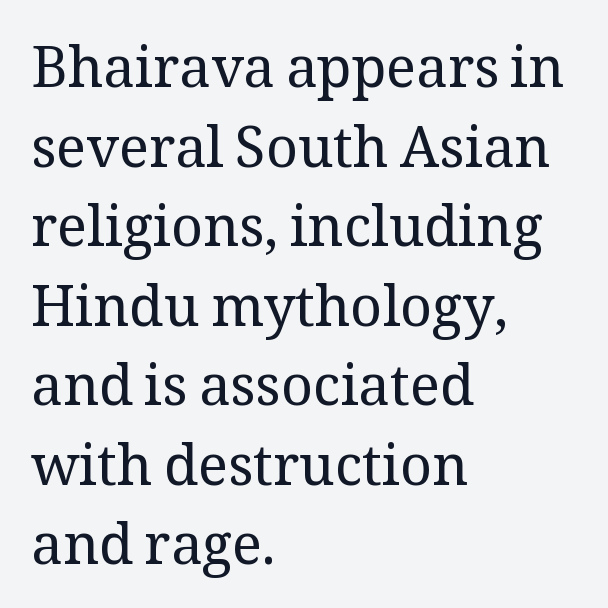
{"serif": "yes", "italic": "no", "bold": "no", "weight": "regular", "width": "normal", "stroke_contrast": "medium", "x_height": "medium", "monospaced": "no", "underline": "no", "align": "left", "line_spacing": "normal", "line_spacing_ratio": 1.42, "letter_spacing": "normal", "letter_spacing_em": 0.0, "glyph_px": 56}
